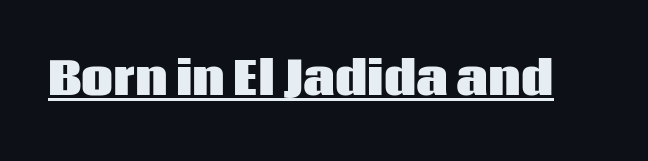
Are there feet on the stems? There aren't — it's a sans. Strokes here are thick enough to call this a true bold. No extra tracking has been applied to these lines. Quick note: underline on. A roman cut, with each character standing at attention.
